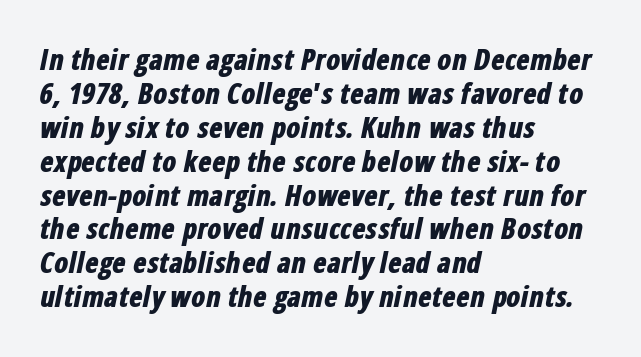
The lines are quadded left. You could call the tracking neutral — neither tight nor loose. The specimen reads as italic at a glance. Unmarked baselines from the first word to the last.
